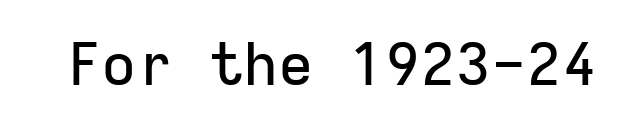
Looks like terminal output: every glyph gets an equal slot. Default kerning and tracking; the words read as compact shapes. Is there any slant? The stems are plumb. Unmarked baselines from the first word to the last. The letters carry no serifs — their stems end cleanly without finishing strokes.
